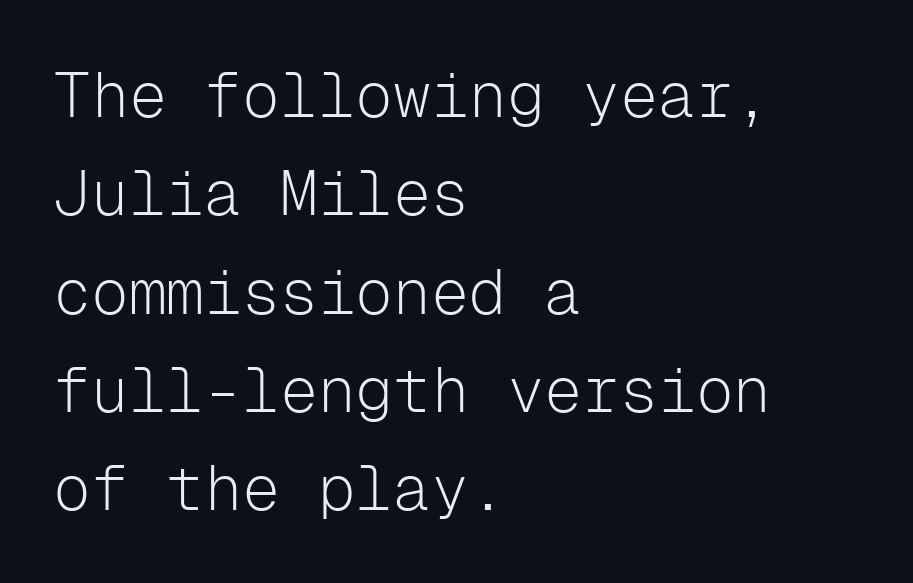
One glance says typical: line gaps are just what's usual. Do the letters lean? They stand straight. Monospaced: the letters line up in strict vertical columns. Nothing sits at the stroke ends, so this counts as sans-serif. In terms of letterspacing, this is plain default setting.
